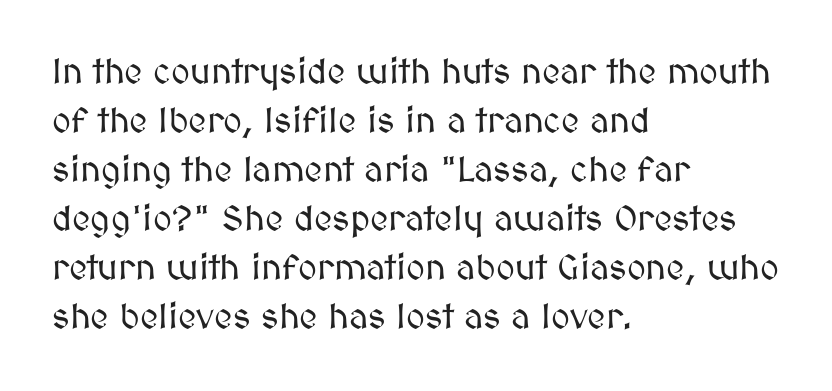
It's the straight-up-and-down kind of type. Regular leading. Plain, unruled lines of type. Short and long lines alike share a common starting point at left.
